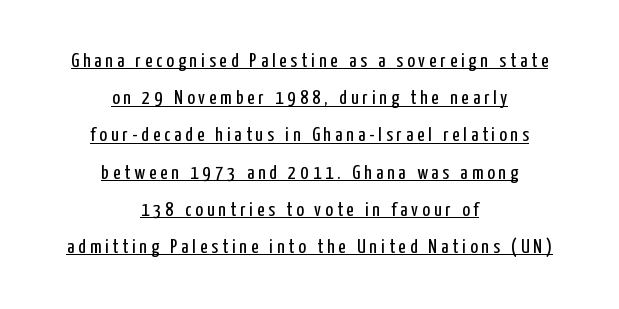
The image shows 20 px text type, upright; set centered, line spacing 1.86x, unusually wide letter spacing (+0.2 em), underlined.
